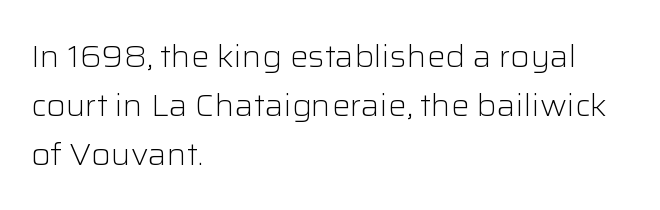
Q: Is the text bold? A: No.
Q: Is the text italic (slanted)? A: No, it is upright.
Q: Is the typeface a serif or a sans-serif typeface? A: Sans-serif.
Q: Is the text underlined? A: No.
Q: How is the paragraph aligned? A: Left-aligned.
Q: Is the spacing between letters normal or unusually wide? A: Normal.
Q: Is the spacing between lines tight, normal or loose? A: Normal.
Q: Width (condensed, normal, or wide)? A: Normal.
Q: Stroke contrast? A: Low.
Q: x-height? A: Medium.
Q: Monospaced? A: No.
